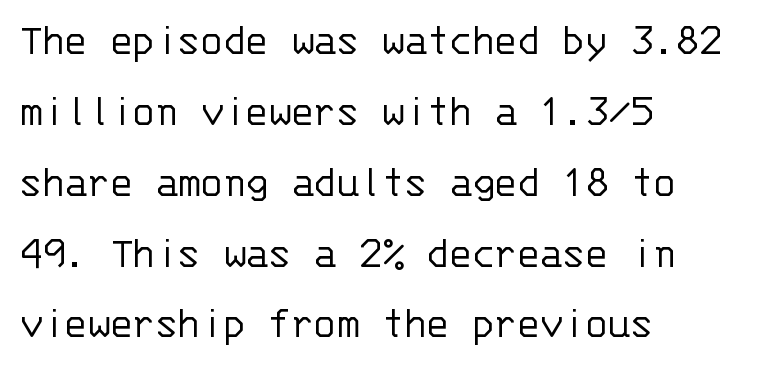
Interline gaps are of average width in this sample. Each letter, wide or thin by design, is forced into the same width here. Compared with a typical body face, this is equally light or lighter still. Does extra space separate the letters? No, they use regular spacing. The font family rendered here belongs to the sans-serif group. Nope, not italic — everything's standing straight.
